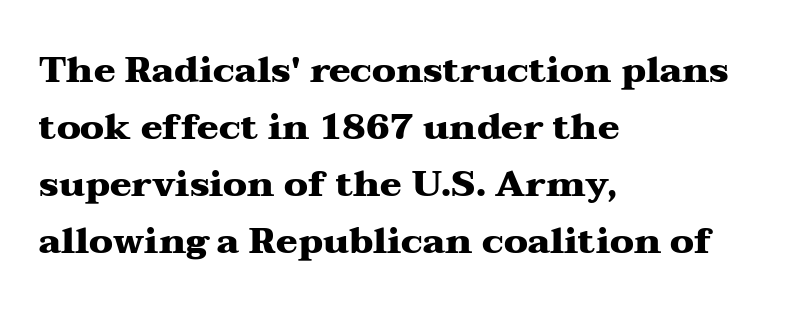
Q: Is the text bold? A: Yes.
Q: Is the text italic (slanted)? A: No, it is upright.
Q: Is the typeface a serif or a sans-serif typeface? A: Serif.
Q: Is the text underlined? A: No.
Q: How is the paragraph aligned? A: Left-aligned.
Q: Is the spacing between letters normal or unusually wide? A: Normal.
Q: Is the spacing between lines tight, normal or loose? A: Normal.
Q: Width (condensed, normal, or wide)? A: Wide.
Q: Stroke contrast? A: Medium.
Q: x-height? A: Medium.
Q: Monospaced? A: No.
